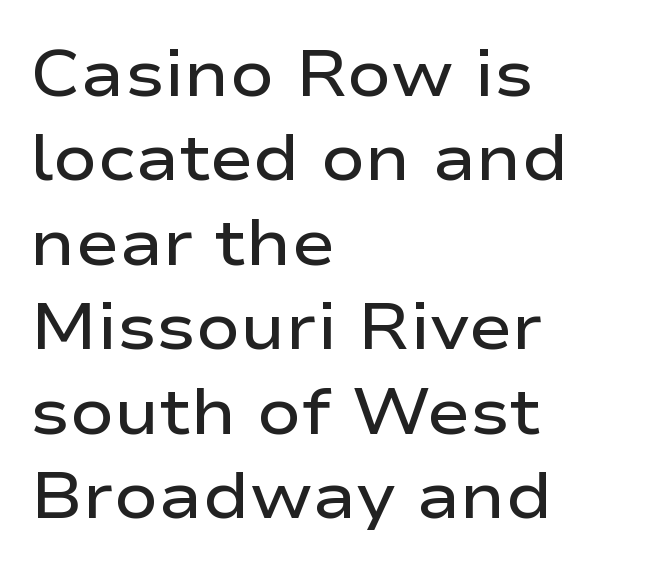
Underline: absent. Vertically, the passage feels balanced, rows spaced as you'd expect. Characters remain perfectly vertical along every line. These lines are set flush left with a ragged right edge. Is this a fixed-width face? No — the glyphs have proportional, varying widths. What stands out about the letter spacing? Nothing — it is the standard amount.
